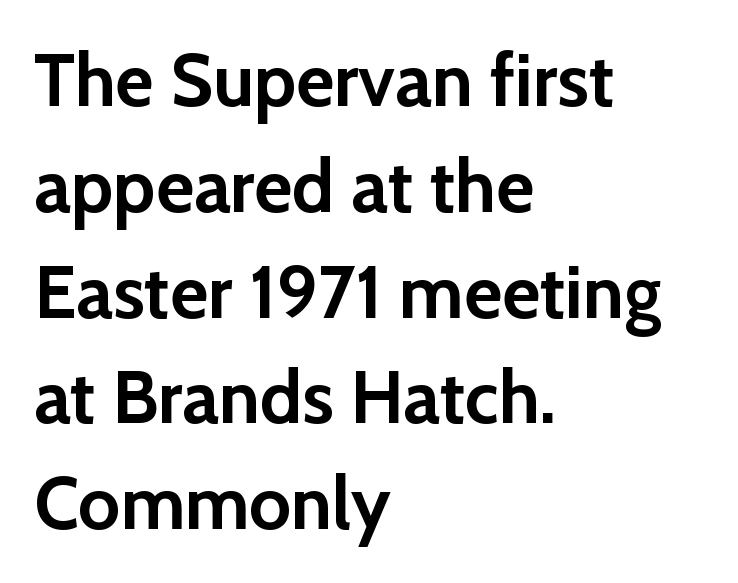
Q: Is the text bold? A: Yes.
Q: Is the text italic (slanted)? A: No, it is upright.
Q: Is the typeface a serif or a sans-serif typeface? A: Sans-serif.
Q: Is the text underlined? A: No.
Q: How is the paragraph aligned? A: Left-aligned.
Q: Is the spacing between letters normal or unusually wide? A: Normal.
Q: Is the spacing between lines tight, normal or loose? A: Normal.
Q: Width (condensed, normal, or wide)? A: Normal.
Q: Stroke contrast? A: Low.
Q: x-height? A: Medium.
Q: Monospaced? A: No.
